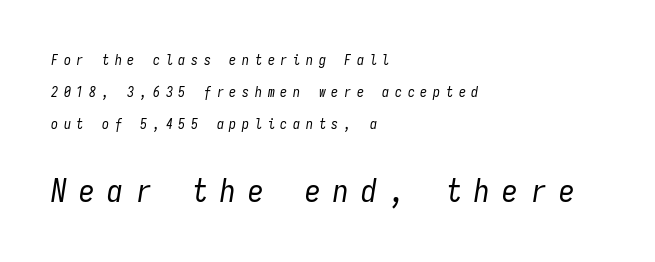
The image shows 31 px regular-weight, condensed type, italic (leaning right), monospaced; set left-aligned, loose line spacing (2.29x), unusually wide letter spacing (+0.41 em), not underlined; the second (bottom) block is 2.21x larger; low stroke contrast and a medium x-height.
